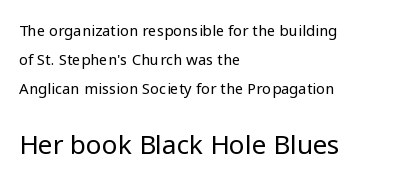
Q: Is the text bold? A: No.
Q: Is the text italic (slanted)? A: No, it is upright.
Q: Is the text underlined? A: No.
Q: How is the paragraph aligned? A: Left-aligned.
Q: Is the spacing between letters normal or unusually wide? A: Normal.
Q: Is the spacing between lines tight, normal or loose? A: Loose.
Q: Which block of text is set in a larger size, the first (top) or the second (bottom)? A: The second (bottom) one.
